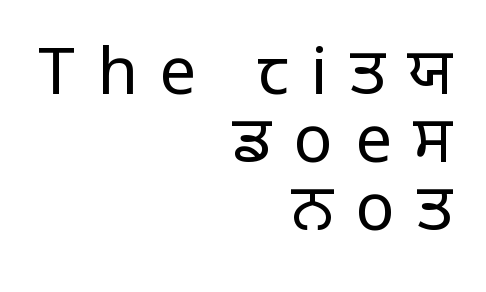
No extra ink here — the face is not bold. The typography opts for an upright posture over an oblique one. The font family rendered here belongs to the sans-serif group. Short and long lines alike share a common ending point at right. Think of a printed novel: that variable character pitch is what you see here.
